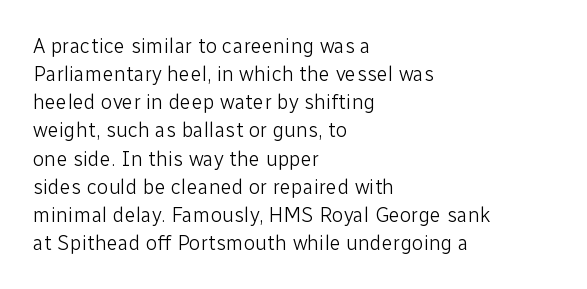
Q: Is the text bold? A: No.
Q: Is the text italic (slanted)? A: No, it is upright.
Q: Is the text underlined? A: No.
Q: How is the paragraph aligned? A: Left-aligned.
Q: Is the spacing between letters normal or unusually wide? A: Normal.
Q: Is the spacing between lines tight, normal or loose? A: Normal.
